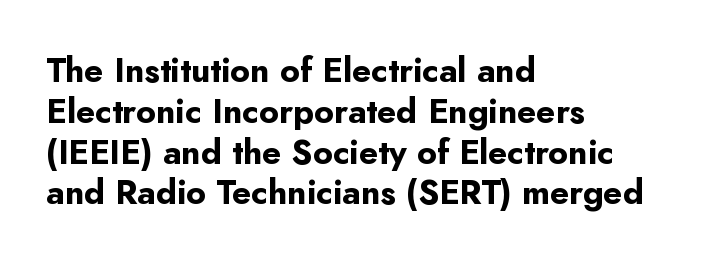
The image shows 34 px bold sans-serif type, upright; set left-aligned, line spacing 1.2x, normal letter spacing, not underlined; low stroke contrast and a small x-height.
